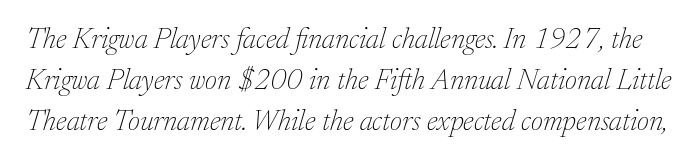
Q: Is the text bold? A: No.
Q: Is the text italic (slanted)? A: Yes, it leans right by about 17 degrees.
Q: Is the typeface a serif or a sans-serif typeface? A: Serif.
Q: Is the text underlined? A: No.
Q: Is the spacing between letters normal or unusually wide? A: Normal.
Q: Is the spacing between lines tight, normal or loose? A: Normal.
Q: Width (condensed, normal, or wide)? A: Normal.
Q: Stroke contrast? A: Low.
Q: x-height? A: Medium.
Q: Monospaced? A: No.
